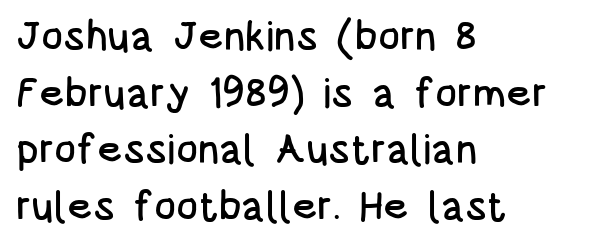
Q: Is the text italic (slanted)? A: No, it is upright.
Q: Is the typeface a serif or a sans-serif typeface? A: Sans-serif.
Q: Is the text underlined? A: No.
Q: How is the paragraph aligned? A: Left-aligned.
Q: Is the spacing between letters normal or unusually wide? A: Normal.
Q: Is the spacing between lines tight, normal or loose? A: Normal.
Q: Width (condensed, normal, or wide)? A: Condensed.
Q: Stroke contrast? A: Low.
Q: x-height? A: Large.
Q: Monospaced? A: No.
